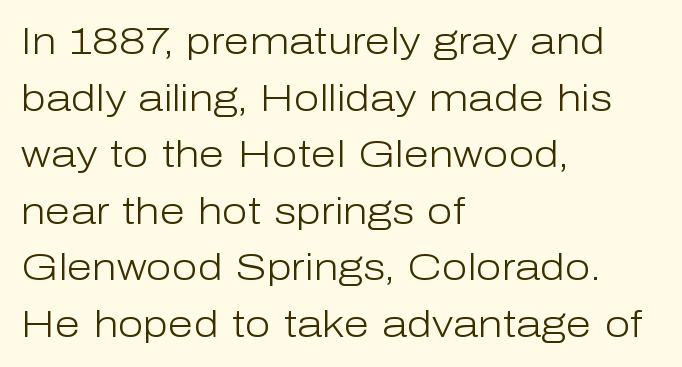
{"serif": "no", "italic": "no", "bold": "no", "weight": "light", "width": "normal", "stroke_contrast": "low", "x_height": "medium", "monospaced": "no", "underline": "no", "align": "left", "line_spacing": "normal", "line_spacing_ratio": 1.53, "letter_spacing": "normal", "letter_spacing_em": 0.0, "glyph_px": 37}
